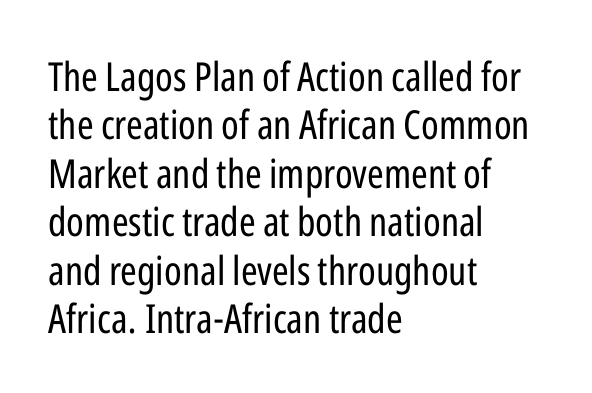
The image shows 40 px regular-weight, condensed sans-serif type, upright; set left-aligned, line spacing 1.21x, normal letter spacing, not underlined; low stroke contrast and a medium x-height.
